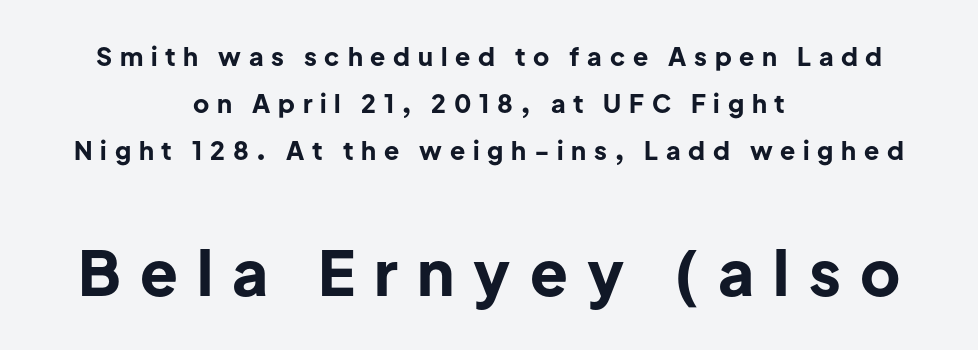
The more generous point size was reserved for the lower chunk. What stands out about the letter spacing? Its width — letters are far apart. The font family rendered here belongs to the sans-serif group. Beneath every word, the page is bare.
